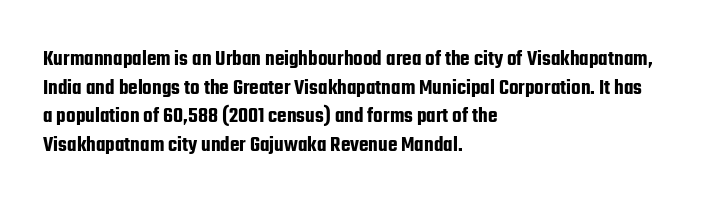
A normal amount of white space separates one row of letters from the next. Unmarked baselines from the first word to the last. These lines were composed using upright roman letters. Compared with typical body copy, the letter spacing here is the same. Line beginnings align vertically; line endings do not.
